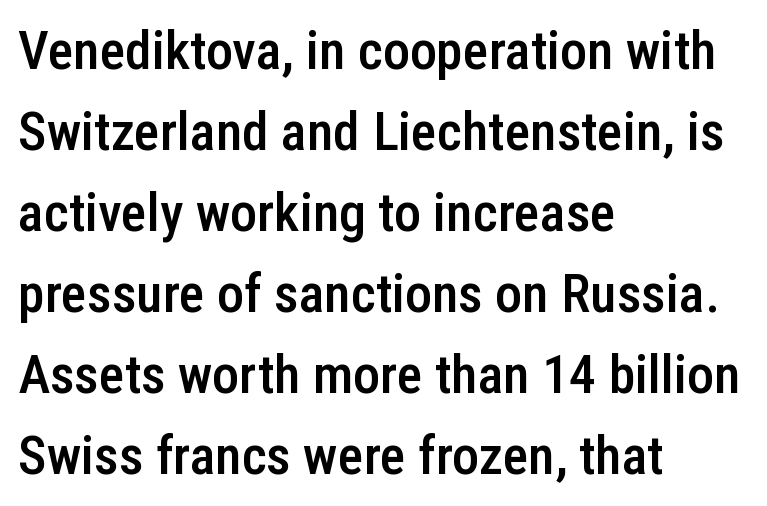
{"serif": "no", "italic": "no", "bold": "semi", "weight": "semibold", "width": "condensed", "stroke_contrast": "low", "x_height": "medium", "monospaced": "no", "underline": "no", "align": "left", "line_spacing": "normal", "line_spacing_ratio": 1.5, "letter_spacing": "normal", "letter_spacing_em": 0.0, "glyph_px": 54}
